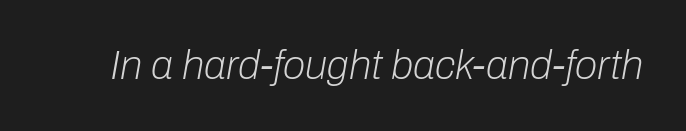
The face used here is rendered with its standard letterfit. Honestly, there is no underline to notice here at all. Each stroke keeps to a modest, everyday thickness or less. Each letter keeps its own natural width here, so spacing adapts to shape. The axis of the letterforms is tilted away from vertical.
